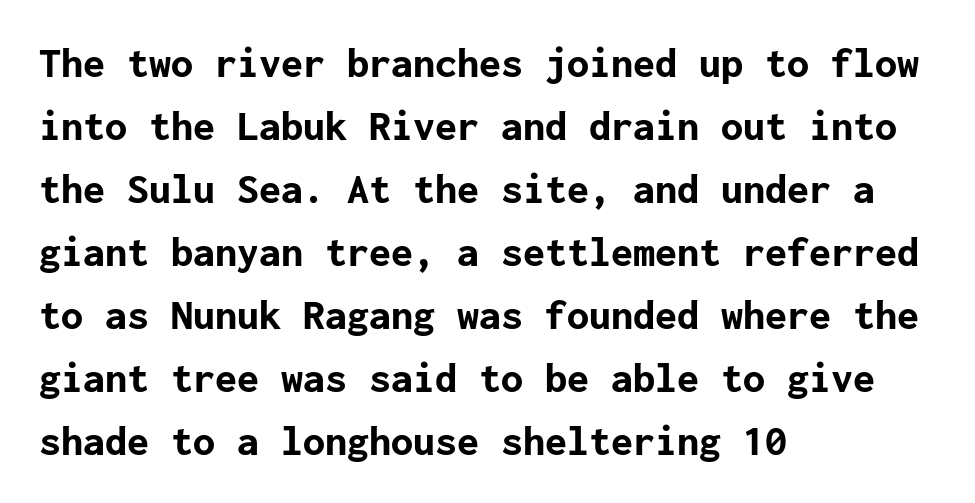
{"serif": "no", "italic": "no", "bold": "yes", "weight": "bold", "width": "normal", "stroke_contrast": "low", "x_height": "medium", "underline": "no", "align": "left", "line_spacing": "normal", "line_spacing_ratio": 1.43, "letter_spacing": "normal", "letter_spacing_em": 0.0, "glyph_px": 44}
